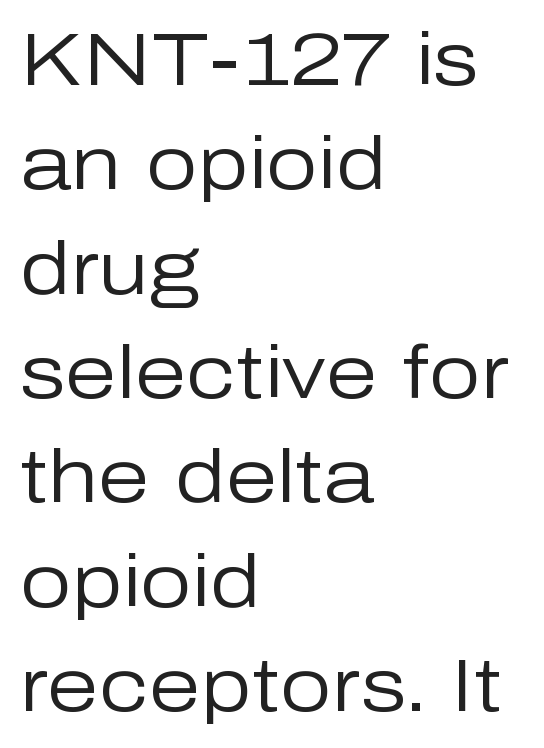
These lines are rendered in a variable-pitch font. The baseline area is clear. Stroke thickness stays within the range of a standard reading face or lighter. The rendering uses a moderate line-height, typical for paragraphs.
